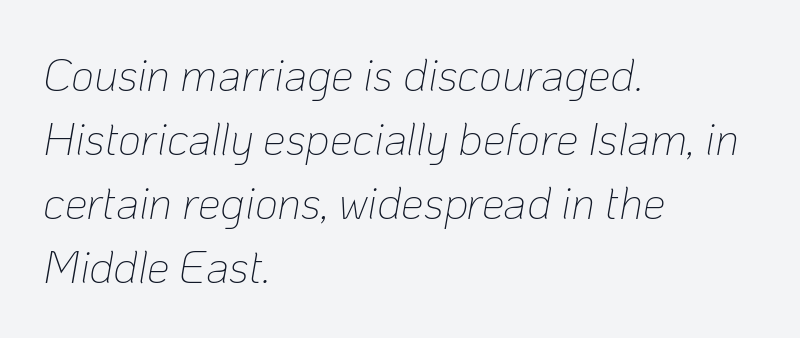
Q: Is the text bold? A: No.
Q: Is the text italic (slanted)? A: Yes, it leans right by about 10 degrees.
Q: Is the text underlined? A: No.
Q: How is the paragraph aligned? A: Left-aligned.
Q: Is the spacing between letters normal or unusually wide? A: Normal.
Q: Is the spacing between lines tight, normal or loose? A: Normal.
Q: Width (condensed, normal, or wide)? A: Normal.
Q: Stroke contrast? A: Low.
Q: x-height? A: Medium.
Q: Monospaced? A: No.
